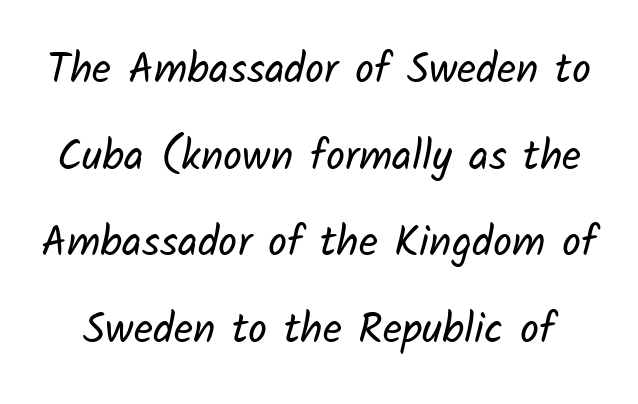
Q: Is the text bold? A: No.
Q: Is the typeface a serif or a sans-serif typeface? A: Sans-serif.
Q: Is the text underlined? A: No.
Q: Is the spacing between letters normal or unusually wide? A: Normal.
Q: Is the spacing between lines tight, normal or loose? A: Loose.
Q: Width (condensed, normal, or wide)? A: Normal.
Q: Stroke contrast? A: Low.
Q: x-height? A: Medium.
Q: Monospaced? A: No.
